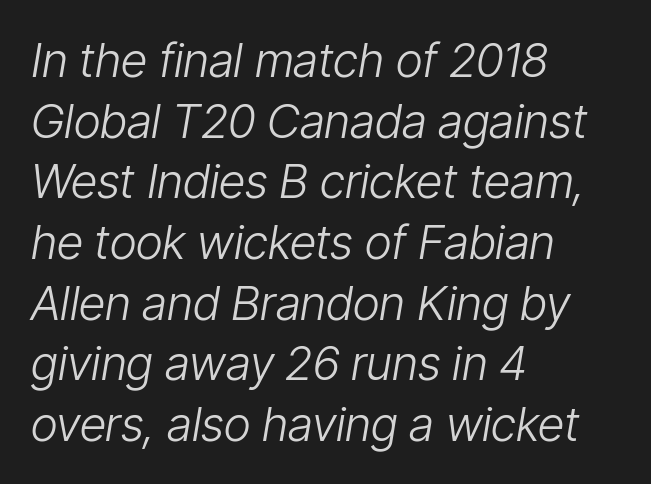
{"italic": "yes", "lean": "right", "slant_degrees": 9, "bold": "no", "weight": "light", "width": "condensed", "stroke_contrast": "low", "x_height": "medium", "monospaced": "no", "underline": "no", "align": "left", "line_spacing": "normal", "line_spacing_ratio": 1.29, "letter_spacing": "normal", "letter_spacing_em": 0.0, "glyph_px": 47}
